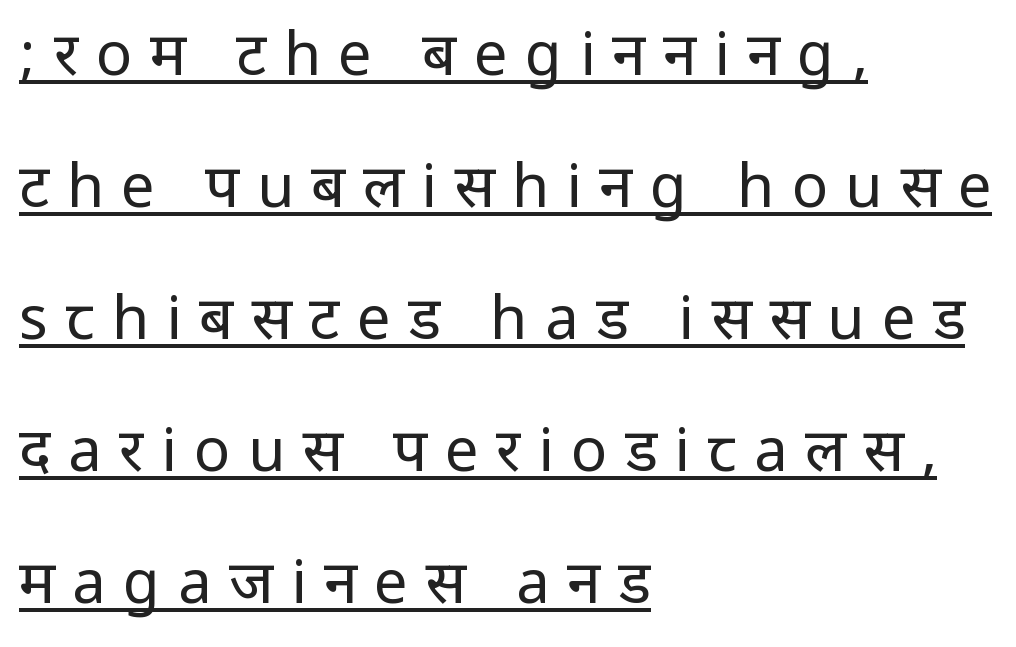
Q: Is the text bold? A: No.
Q: Is the text italic (slanted)? A: No, it is upright.
Q: Is the typeface a serif or a sans-serif typeface? A: Sans-serif.
Q: Is the text underlined? A: Yes.
Q: How is the paragraph aligned? A: Left-aligned.
Q: Is the spacing between letters normal or unusually wide? A: Unusually wide.
Q: Is the spacing between lines tight, normal or loose? A: Loose.
Q: Width (condensed, normal, or wide)? A: Condensed.
Q: Stroke contrast? A: Low.
